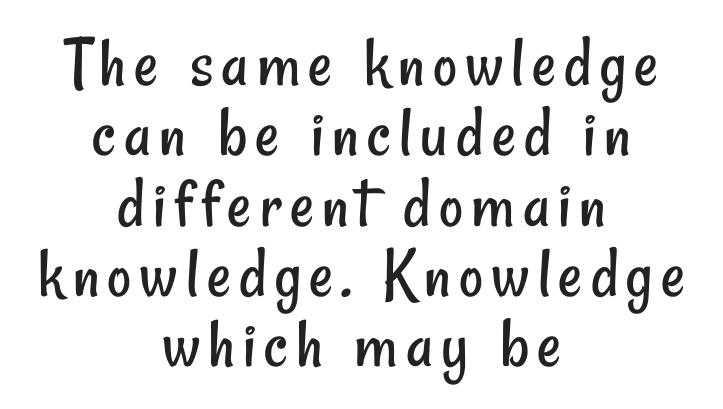
The image shows 74 px regular-weight, condensed sans-serif type; set centered, tight line spacing (0.95x), not underlined; low stroke contrast and a small x-height.
